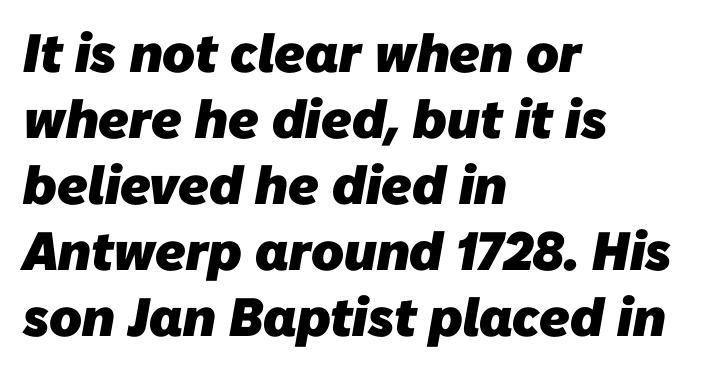
The image shows 54 px heavy sans-serif type; set left-aligned, line spacing 1.22x, normal letter spacing, not underlined; low stroke contrast and a medium x-height.
